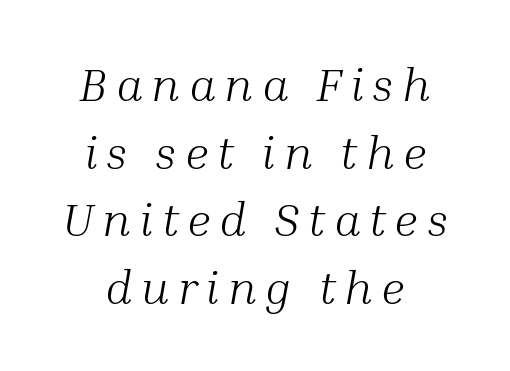
Q: Is the text bold? A: No.
Q: Is the text italic (slanted)? A: Yes, it leans right by about 10 degrees.
Q: Is the typeface a serif or a sans-serif typeface? A: Serif.
Q: Is the text underlined? A: No.
Q: Is the spacing between lines tight, normal or loose? A: Normal.
Q: Width (condensed, normal, or wide)? A: Normal.
Q: Stroke contrast? A: Medium.
Q: x-height? A: Medium.
Q: Monospaced? A: No.
